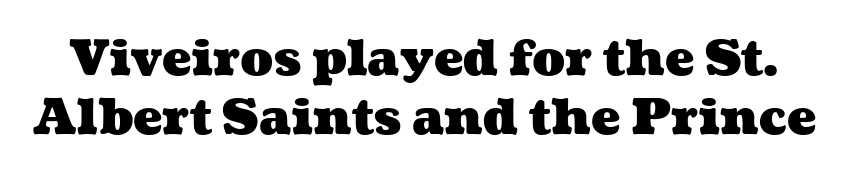
Q: Is the text bold? A: Yes.
Q: Is the text underlined? A: No.
Q: Is the spacing between letters normal or unusually wide? A: Normal.
Q: Width (condensed, normal, or wide)? A: Wide.
Q: Stroke contrast? A: Medium.
Q: x-height? A: Medium.
Q: Monospaced? A: No.
